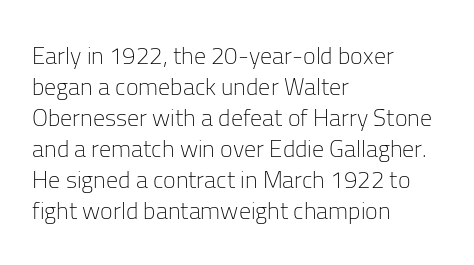
Q: Is the text bold? A: No.
Q: Is the text italic (slanted)? A: No, it is upright.
Q: Is the text underlined? A: No.
Q: How is the paragraph aligned? A: Left-aligned.
Q: Is the spacing between letters normal or unusually wide? A: Normal.
Q: Is the spacing between lines tight, normal or loose? A: Normal.
